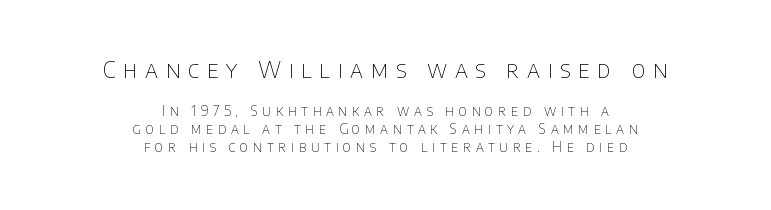
Q: Is the text bold? A: No.
Q: Is the text italic (slanted)? A: No, it is upright.
Q: Is the text underlined? A: No.
Q: How is the paragraph aligned? A: Centered.
Q: Is the spacing between letters normal or unusually wide? A: Unusually wide.
Q: Is the spacing between lines tight, normal or loose? A: Normal.
Q: Which block of text is set in a larger size, the first (top) or the second (bottom)? A: The first (top) one.
